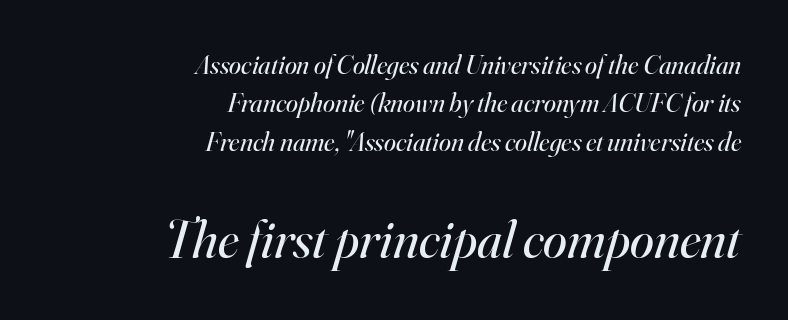
Alignment: flush right. Each word holds together tightly as a unit, with standard inter-letter gaps. Stroke terminals: seriffed. The letters in the lower block stand taller than those in the block above. The axis of the letterforms is tilted away from vertical. Summary of vertical rhythm: regular, with standard interline spacing.
